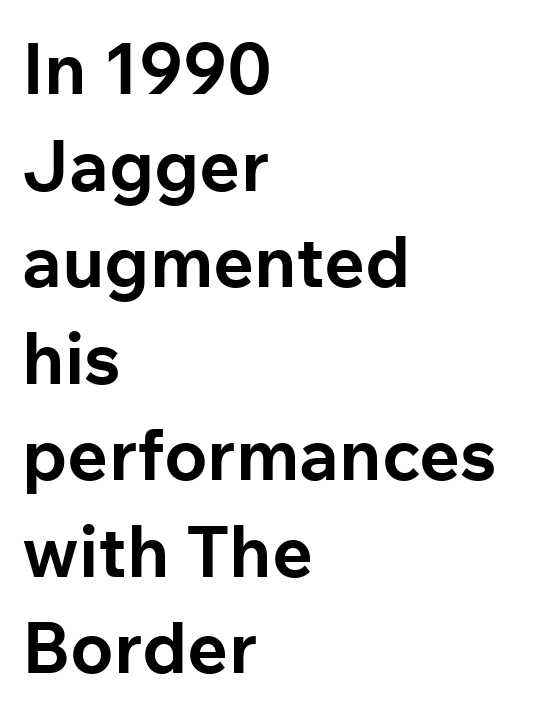
Q: Is the text bold? A: Yes.
Q: Is the text italic (slanted)? A: No, it is upright.
Q: Is the typeface a serif or a sans-serif typeface? A: Sans-serif.
Q: Is the text underlined? A: No.
Q: How is the paragraph aligned? A: Left-aligned.
Q: Is the spacing between letters normal or unusually wide? A: Normal.
Q: Is the spacing between lines tight, normal or loose? A: Normal.
Q: Width (condensed, normal, or wide)? A: Normal.
Q: Stroke contrast? A: Low.
Q: x-height? A: Medium.
Q: Monospaced? A: No.
